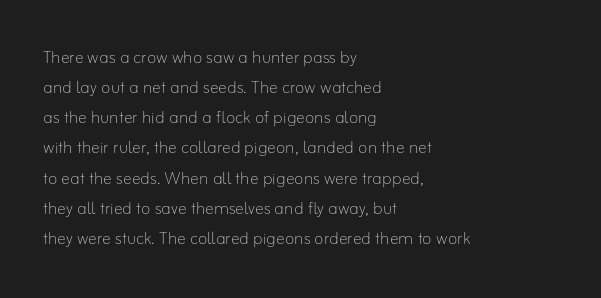
The letterforms sit shoulder to shoulder at normal distance. The space directly below the letters is spotless. Counters stay open thanks to moderate or lighter strokes. The vertical gap from one line to the next is medium. Ascenders rise straight up at ninety degrees. The ragged edge is on the right, which tells us the setting is flush left.
